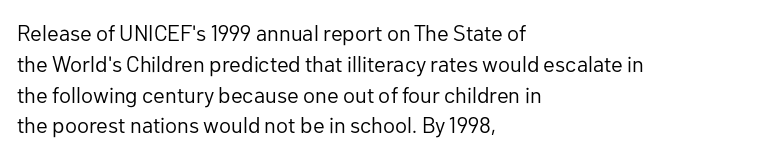
{"italic": "no", "bold": "no", "underline": "no", "align": "left", "line_spacing": "normal", "line_spacing_ratio": 1.4, "letter_spacing": "normal", "letter_spacing_em": 0.0, "glyph_px": 22}
